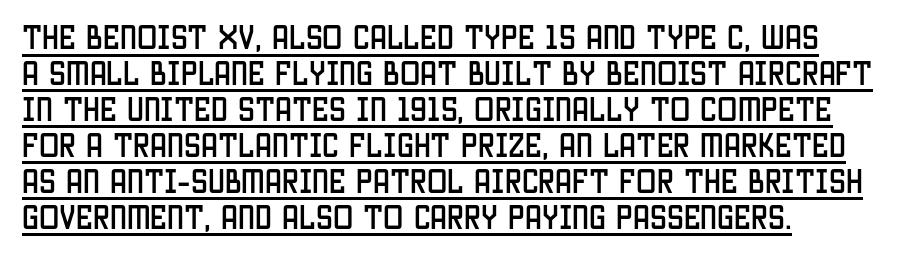
Q: Is the text italic (slanted)? A: No, it is upright.
Q: Is the text underlined? A: Yes.
Q: How is the paragraph aligned? A: Left-aligned.
Q: Is the spacing between letters normal or unusually wide? A: Normal.
Q: Is the spacing between lines tight, normal or loose? A: Normal.
